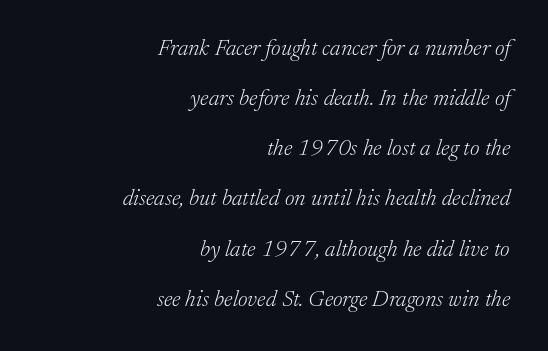
{"italic": "yes", "lean": "right", "slant_degrees": 17, "bold": "no", "underline": "no", "align": "right", "line_spacing": "loose", "line_spacing_ratio": 2.18, "letter_spacing": "normal", "letter_spacing_em": 0.0, "glyph_px": 23}
